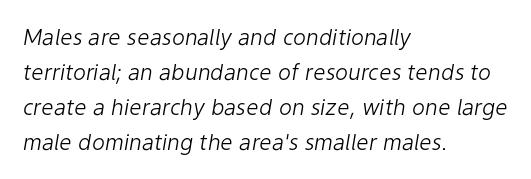
The image shows 22 px text type, italic (leaning right); set left-aligned, normal line spacing (1.59x), normal letter spacing, not underlined.
